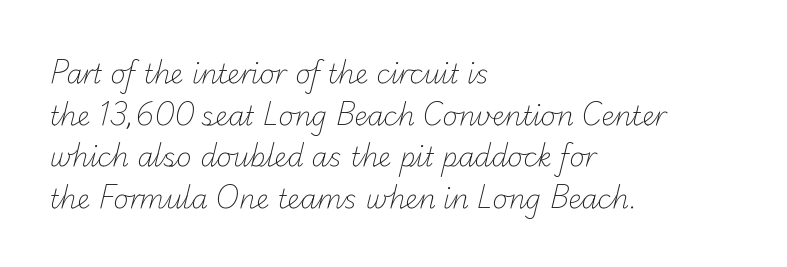
{"bold": "no", "underline": "no", "align": "left", "line_spacing": "normal", "line_spacing_ratio": 1.6, "letter_spacing": "normal", "letter_spacing_em": 0.0, "glyph_px": 26}
